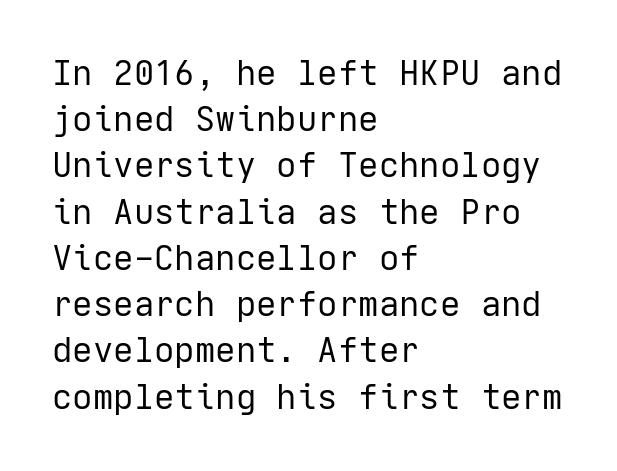
The image shows 34 px regular-weight sans-serif type, upright; set left-aligned, normal line spacing (1.36x), normal letter spacing, not underlined; low stroke contrast and a medium x-height.
